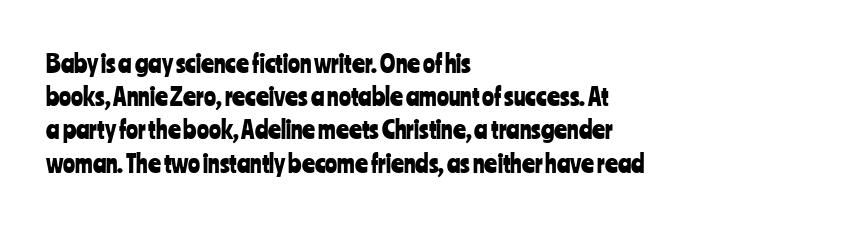
{"italic": "no", "underline": "no", "align": "left", "line_spacing": "normal", "line_spacing_ratio": 1.33, "letter_spacing": "normal", "letter_spacing_em": 0.0, "glyph_px": 25}
